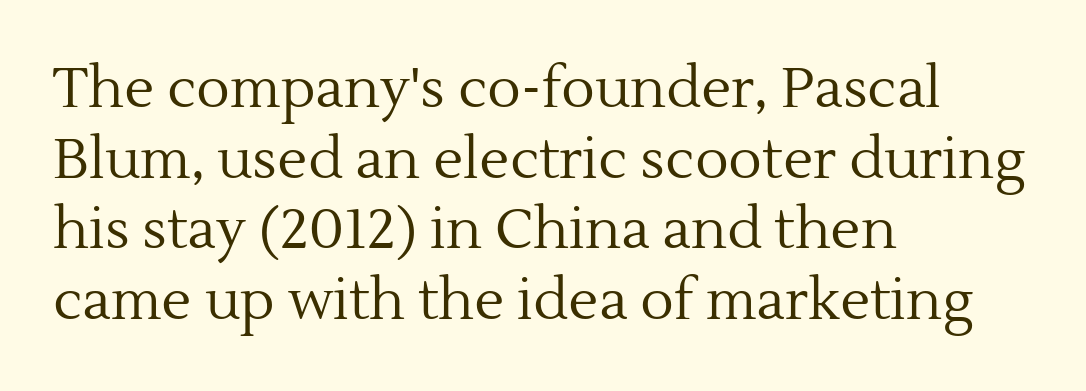
{"serif": "yes", "italic": "no", "bold": "no", "weight": "regular", "width": "normal", "x_height": "medium", "monospaced": "no", "underline": "no", "align": "left", "line_spacing": "normal", "line_spacing_ratio": 1.26, "letter_spacing": "normal", "letter_spacing_em": 0.0, "glyph_px": 56}
